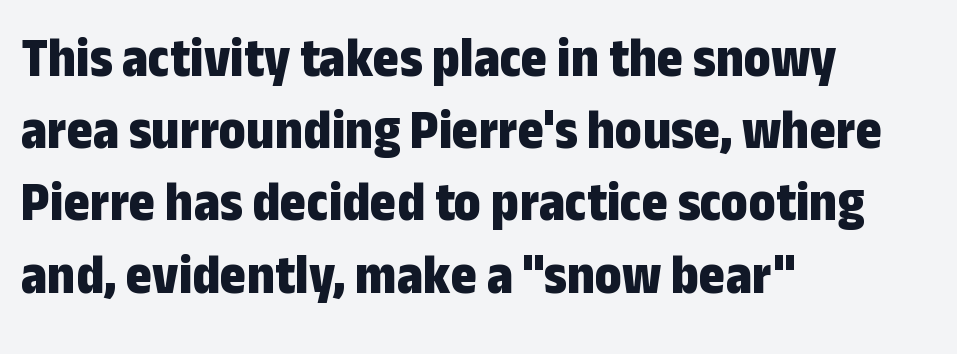
{"serif": "no", "italic": "no", "bold": "yes", "weight": "bold", "width": "condensed", "stroke_contrast": "low", "x_height": "medium", "monospaced": "no", "underline": "no", "align": "left", "line_spacing": "normal", "line_spacing_ratio": 1.29, "letter_spacing": "normal", "letter_spacing_em": 0.0, "glyph_px": 56}
